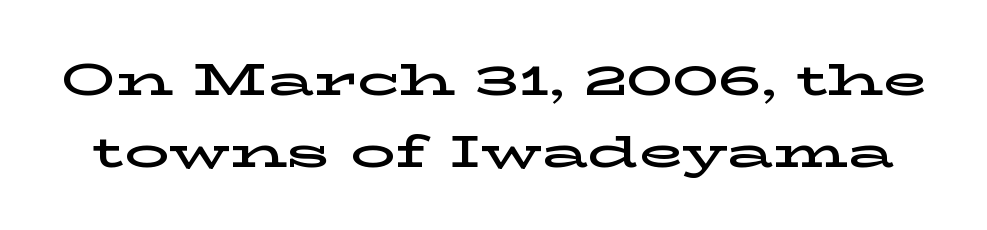
Q: Is the text italic (slanted)? A: No, it is upright.
Q: Is the typeface a serif or a sans-serif typeface? A: Serif.
Q: Is the text underlined? A: No.
Q: Is the spacing between letters normal or unusually wide? A: Normal.
Q: Is the spacing between lines tight, normal or loose? A: Normal.
Q: Width (condensed, normal, or wide)? A: Wide.
Q: Stroke contrast? A: Low.
Q: x-height? A: Medium.
Q: Monospaced? A: No.
